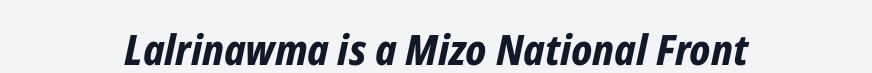
Q: Is the text bold? A: Yes.
Q: Is the text italic (slanted)? A: Yes, it leans right by about 12 degrees.
Q: Is the text underlined? A: No.
Q: How is the paragraph aligned? A: Centered.
Q: Is the spacing between letters normal or unusually wide? A: Normal.
Q: Width (condensed, normal, or wide)? A: Condensed.
Q: Stroke contrast? A: Low.
Q: x-height? A: Medium.
Q: Monospaced? A: No.
